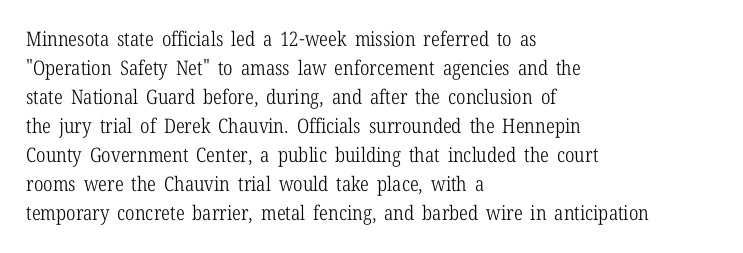
Beneath every word, the page is bare. Stems here are at most as thick as an everyday book face. When letters stand straight like this, we call the style roman or upright. This rendering leaves character spacing at its baseline value. The rendering uses a moderate line-height, typical for paragraphs.
